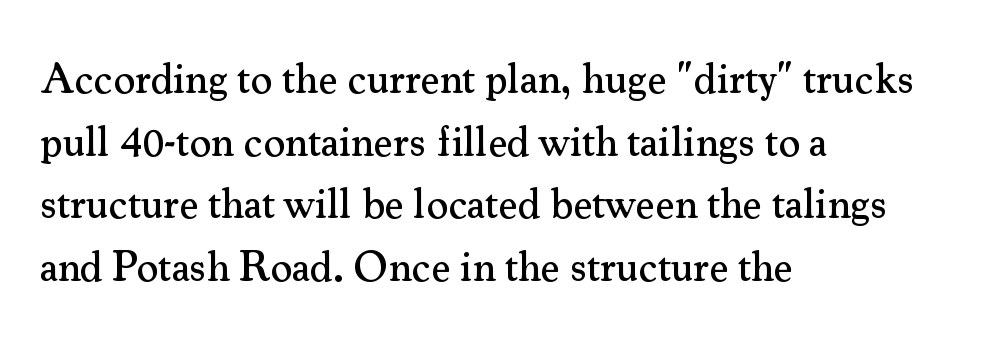
The words here are not underlined. The font family rendered here belongs to the serif group. The lines sit at an ordinary, default distance from one another. This sample has the flowing, uneven cadence of proportional lettering.
